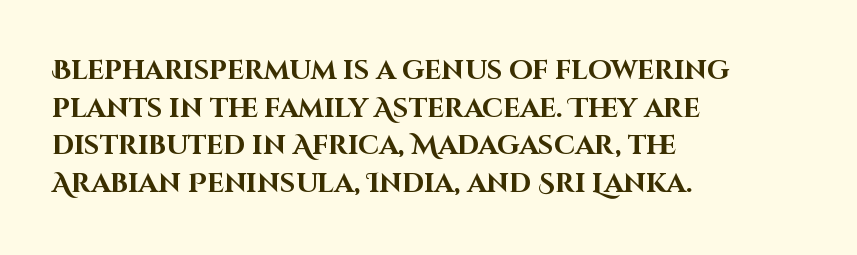
The image shows 27 px bold type, upright; set left-aligned, normal line spacing (1.39x), normal letter spacing, not underlined.
